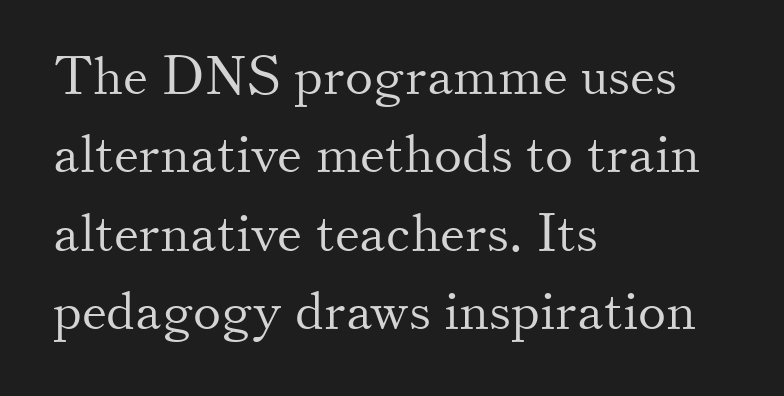
{"serif": "yes", "italic": "no", "bold": "no", "weight": "light", "width": "normal", "stroke_contrast": "medium", "x_height": "small", "monospaced": "no", "underline": "no", "align": "left", "line_spacing": "normal", "line_spacing_ratio": 1.48, "letter_spacing": "normal", "letter_spacing_em": 0.0, "glyph_px": 53}
